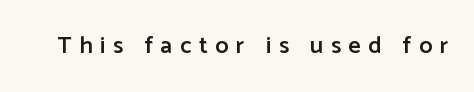
The specimen reads as upright at a glance. In terms of letterspacing, this is a distinctly airy, spread setting. These lines carry some extra weight — a demibold, not a full bold. Lines of text with bare space underneath.
